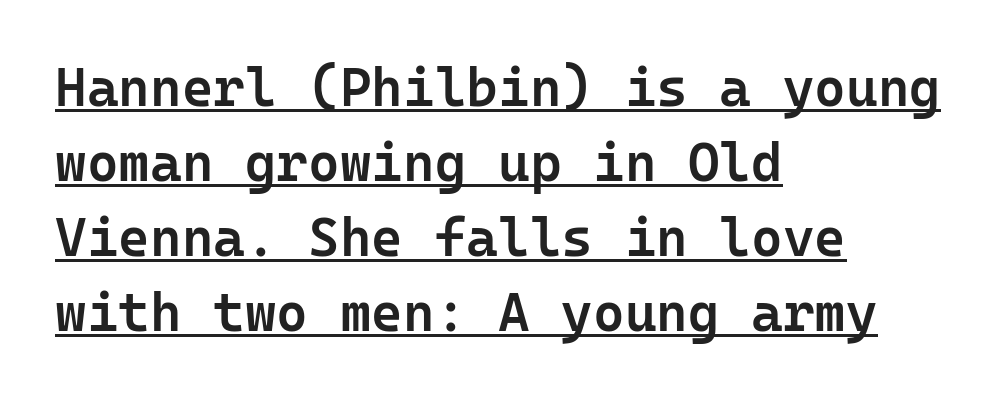
Q: Is the text bold? A: Semi-bold.
Q: Is the text italic (slanted)? A: No, it is upright.
Q: Is the typeface a serif or a sans-serif typeface? A: Sans-serif.
Q: Is the text underlined? A: Yes.
Q: How is the paragraph aligned? A: Left-aligned.
Q: Is the spacing between letters normal or unusually wide? A: Normal.
Q: Is the spacing between lines tight, normal or loose? A: Normal.
Q: Width (condensed, normal, or wide)? A: Normal.
Q: Stroke contrast? A: Low.
Q: x-height? A: Medium.
Q: Monospaced? A: Yes.
